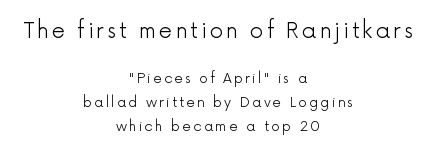
The image shows 21 px text type, upright; set centered, normal line spacing (1.7x), not underlined; the first (top) block is 1.5x larger.
